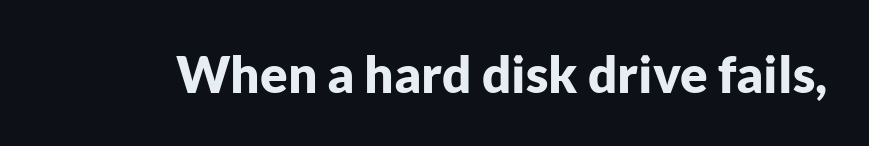
Think of a printed novel: that variable character pitch is what you see here. The specimen omits any rule beneath the text block's lines. Summary of weight: heavy, a full bold. Italic: no, the glyphs are upright roman.
